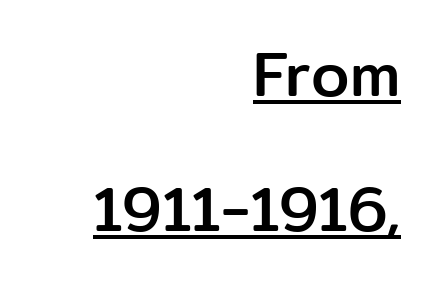
{"serif": "no", "italic": "no", "width": "normal", "stroke_contrast": "low", "x_height": "medium", "monospaced": "no", "underline": "yes", "align": "right", "line_spacing": "loose", "line_spacing_ratio": 2.18, "letter_spacing": "normal", "letter_spacing_em": 0.0, "glyph_px": 62}
